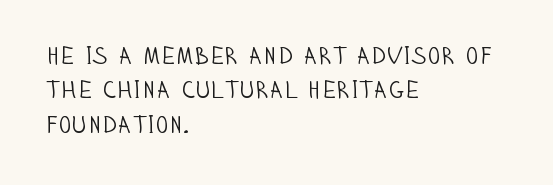
Vertical stems look standard width or narrower in stroke. Default kerning and tracking; the words read as compact shapes. These lines are set flush left with a ragged right edge. The baseline area is clear.
